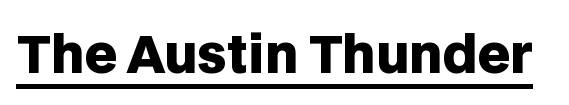
The image shows 51 px heavy sans-serif type, upright; set normal letter spacing, underlined; low stroke contrast and a large x-height.
